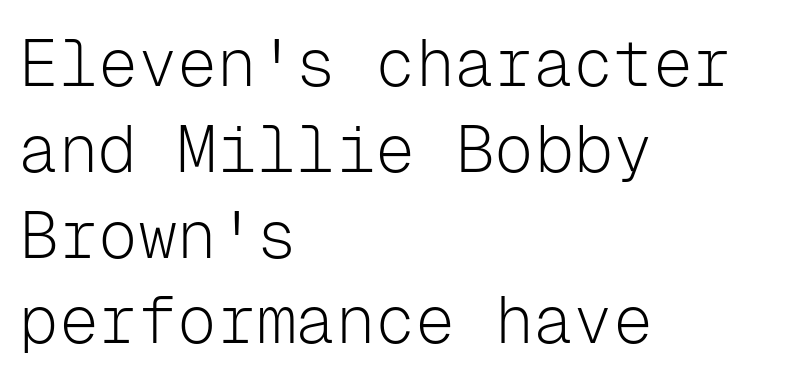
The image shows 66 px light sans-serif type, upright, monospaced; set left-aligned, normal line spacing (1.3x), normal letter spacing, not underlined; low stroke contrast and a medium x-height.
